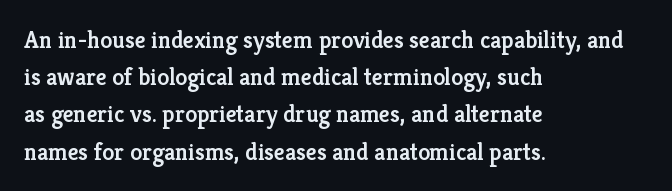
Q: Is the text bold? A: Semi-bold.
Q: Is the text italic (slanted)? A: No, it is upright.
Q: Is the text underlined? A: No.
Q: How is the paragraph aligned? A: Left-aligned.
Q: Is the spacing between letters normal or unusually wide? A: Normal.
Q: Is the spacing between lines tight, normal or loose? A: Normal.
